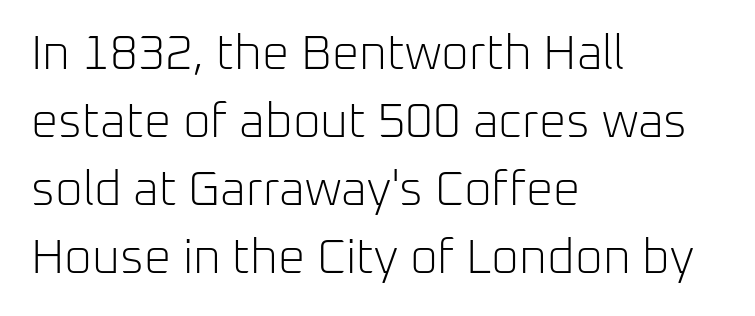
The passage is arranged the way most books set body copy — flush left. Decoration check: the copy has no underline. The axis of the letterforms is exactly vertical. The characters are drawn with everyday or finer stroke widths. The designer went with a sans here, leaving each stem footless.
